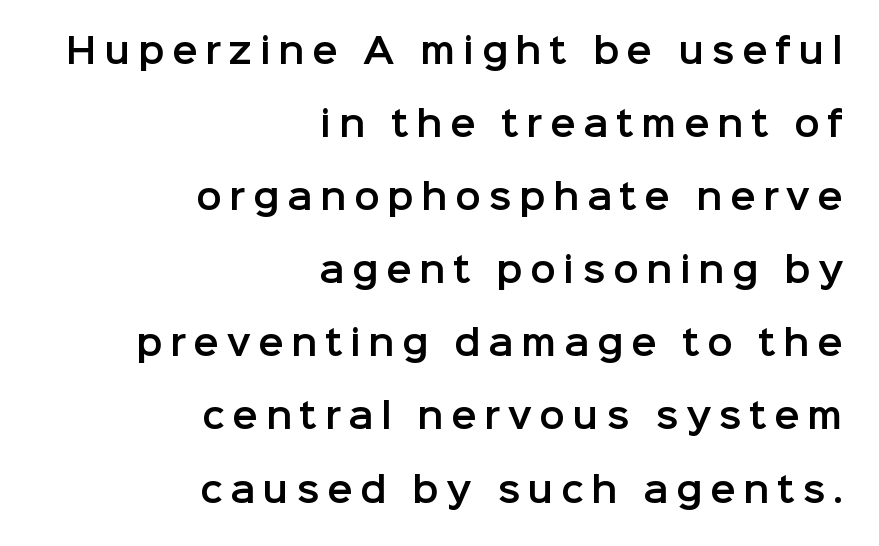
{"serif": "no", "italic": "no", "width": "normal", "stroke_contrast": "low", "x_height": "medium", "monospaced": "no", "underline": "no", "align": "right", "line_spacing": "loose", "line_spacing_ratio": 2.15, "letter_spacing": "wide", "letter_spacing_em": 0.22, "glyph_px": 34}
